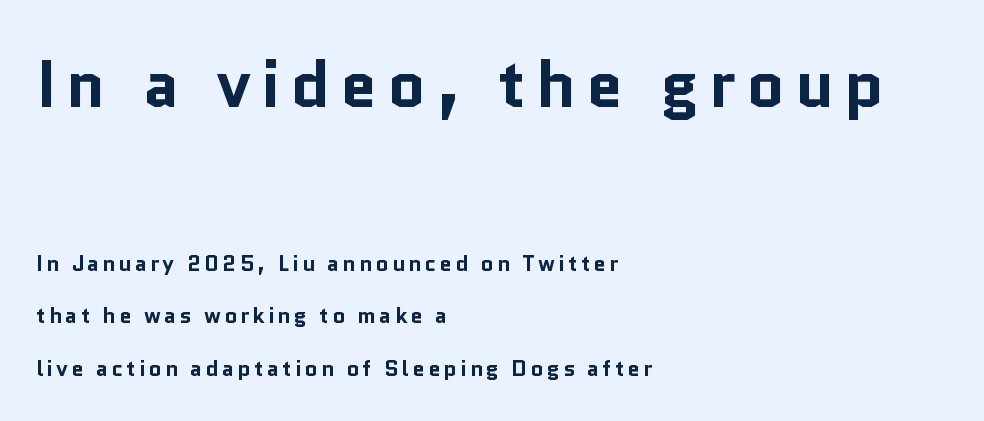
Q: Is the text bold? A: Yes.
Q: Is the text italic (slanted)? A: No, it is upright.
Q: Is the typeface a serif or a sans-serif typeface? A: Sans-serif.
Q: Is the text underlined? A: No.
Q: How is the paragraph aligned? A: Left-aligned.
Q: Is the spacing between lines tight, normal or loose? A: Loose.
Q: Which block of text is set in a larger size, the first (top) or the second (bottom)? A: The first (top) one.
Q: Width (condensed, normal, or wide)? A: Normal.
Q: Stroke contrast? A: Low.
Q: x-height? A: Medium.
Q: Monospaced? A: No.
